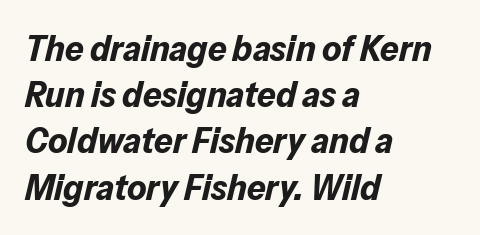
The image shows 37 px bold type, italic (leaning right); set left-aligned, normal line spacing (1.25x), normal letter spacing, not underlined; low stroke contrast and a medium x-height.
